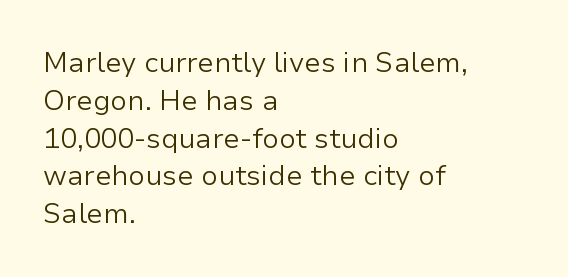
{"serif": "no", "italic": "no", "bold": "no", "weight": "light", "width": "normal", "stroke_contrast": "low", "x_height": "medium", "monospaced": "no", "underline": "no", "align": "left", "line_spacing": "normal", "line_spacing_ratio": 1.35, "letter_spacing": "normal", "letter_spacing_em": 0.0, "glyph_px": 28}
